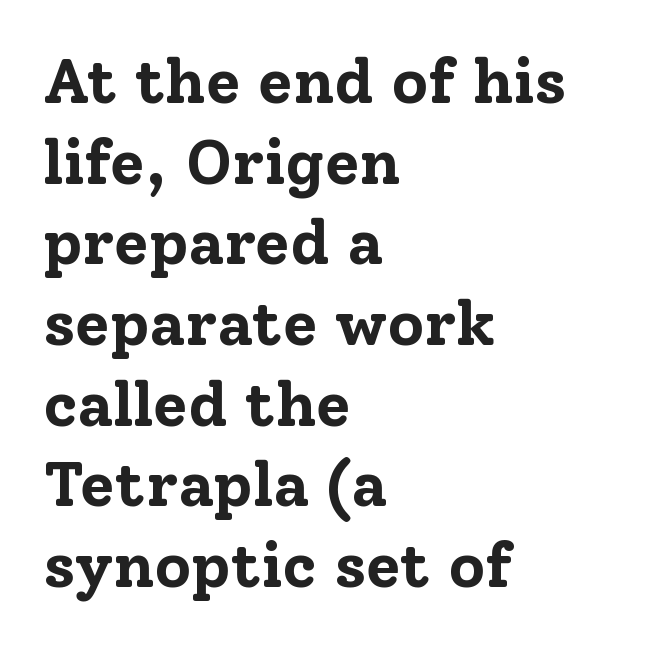
{"serif": "yes", "italic": "no", "bold": "yes", "weight": "bold", "width": "normal", "stroke_contrast": "low", "x_height": "medium", "monospaced": "no", "underline": "no", "align": "left", "line_spacing": "normal", "line_spacing_ratio": 1.28, "letter_spacing": "normal", "letter_spacing_em": 0.0, "glyph_px": 63}
